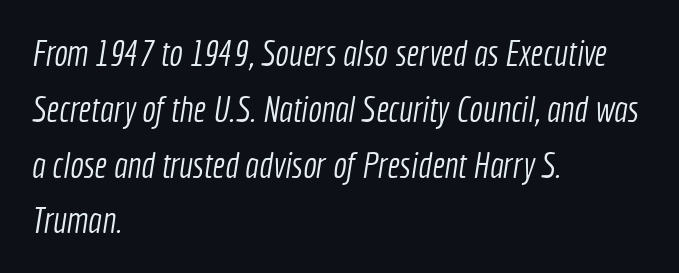
Baseline-to-baseline distance is the conventional proportion of letter height. Between one letter and the next there's only the usual sliver of space. Each letter keeps its own natural width here, so spacing adapts to shape. Unbolded letterforms with no extra heft.
